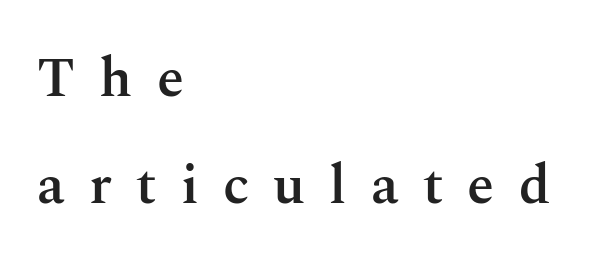
The image shows 55 px semibold serif type, upright; set left-aligned, loose line spacing (1.95x), unusually wide letter spacing (+0.44 em), not underlined; medium stroke contrast and a medium x-height.
